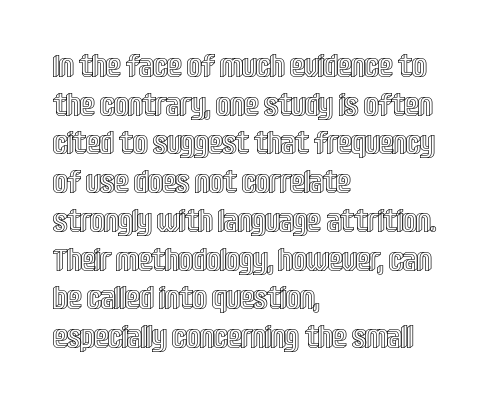
Q: Is the text italic (slanted)? A: No, it is upright.
Q: Is the text underlined? A: No.
Q: How is the paragraph aligned? A: Left-aligned.
Q: Is the spacing between letters normal or unusually wide? A: Normal.
Q: Width (condensed, normal, or wide)? A: Condensed.
Q: x-height? A: Large.
Q: Monospaced? A: No.
